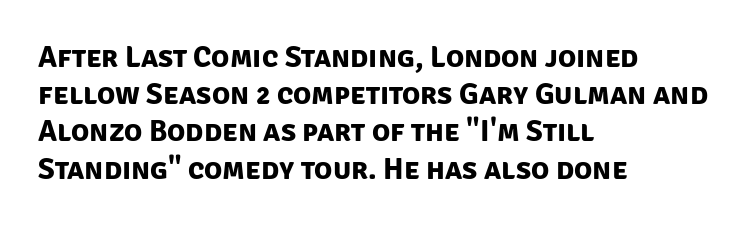
Descender tails drop into unmarked territory. Do the characters align in a grid? No, the font is proportional. The typesetter chose a ragged-right arrangement here. The strokes are fattened all the way to bold. Type style note: lacks serifs. Does extra space separate the letters? No, they use regular spacing.
